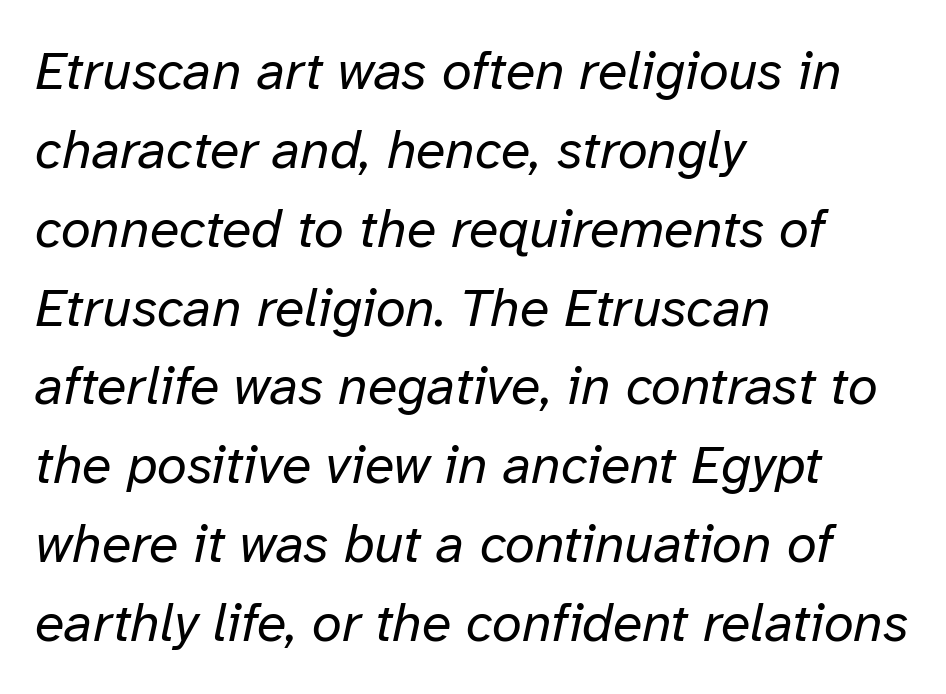
Q: Is the text bold? A: No.
Q: Is the text italic (slanted)? A: Yes, it leans right by about 12 degrees.
Q: Is the text underlined? A: No.
Q: How is the paragraph aligned? A: Left-aligned.
Q: Is the spacing between letters normal or unusually wide? A: Normal.
Q: Is the spacing between lines tight, normal or loose? A: Normal.
Q: Width (condensed, normal, or wide)? A: Normal.
Q: Stroke contrast? A: Low.
Q: x-height? A: Medium.
Q: Monospaced? A: No.
